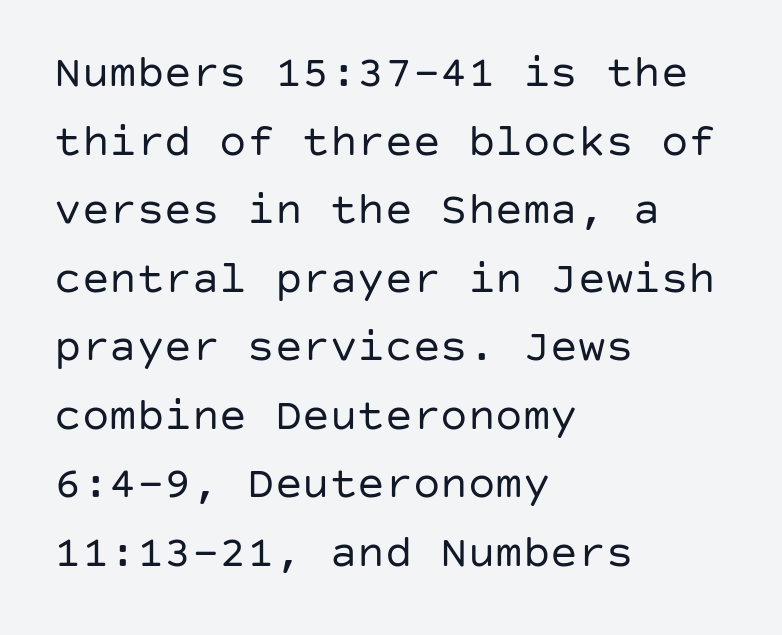
In terms of leading, this rendering sits right in the middle. The space beneath each line is pristine and unruled. A student would call this left alignment; a typographer would say flush left, rag right. The typesetting does not lean heavy: it is not bold. Are there feet on the stems? There aren't — it's a sans.
